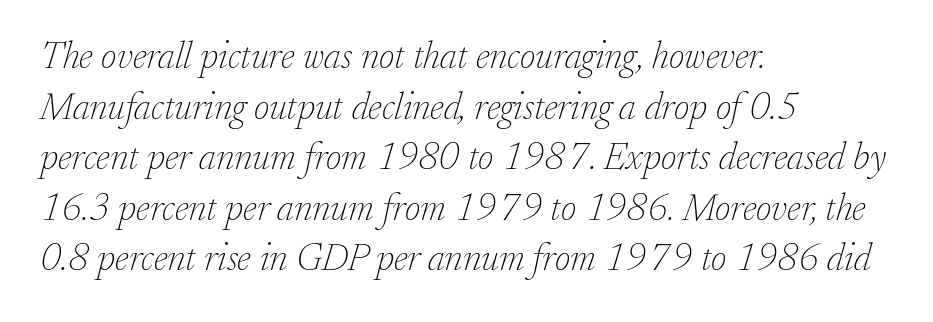
{"serif": "yes", "italic": "yes", "lean": "right", "slant_degrees": 17, "bold": "no", "weight": "thin", "width": "normal", "stroke_contrast": "low", "x_height": "small", "monospaced": "no", "underline": "no", "align": "left", "line_spacing": "normal", "line_spacing_ratio": 1.33, "letter_spacing": "normal", "letter_spacing_em": 0.0, "glyph_px": 38}
